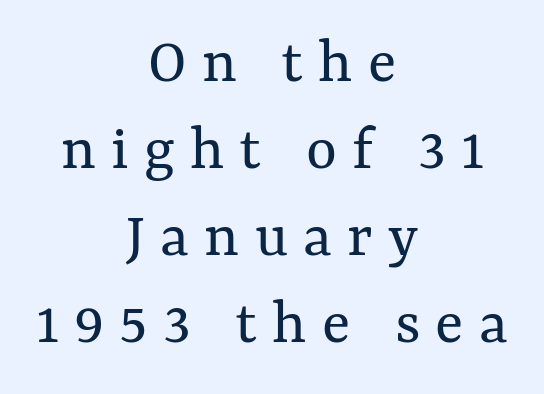
The image shows 66 px regular-weight type, upright; set centered, normal line spacing (1.32x), unusually wide letter spacing (+0.23 em), not underlined; medium stroke contrast and a medium x-height.
